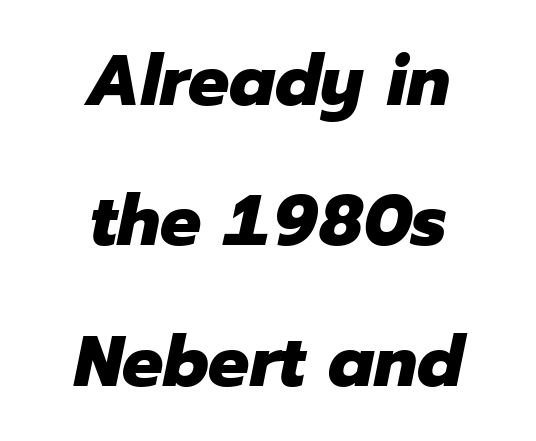
The image shows 72 px heavy type, italic (leaning right); set centered, loose line spacing (1.95x), normal letter spacing, not underlined; low stroke contrast and a medium x-height.
